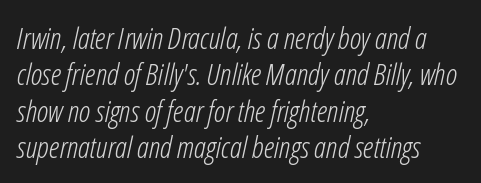
{"italic": "yes", "lean": "right", "slant_degrees": 12, "bold": "no", "weight": "light", "width": "condensed", "stroke_contrast": "low", "x_height": "medium", "monospaced": "no", "underline": "no", "align": "left", "line_spacing_ratio": 1.21, "letter_spacing": "normal", "letter_spacing_em": 0.0, "glyph_px": 30}
